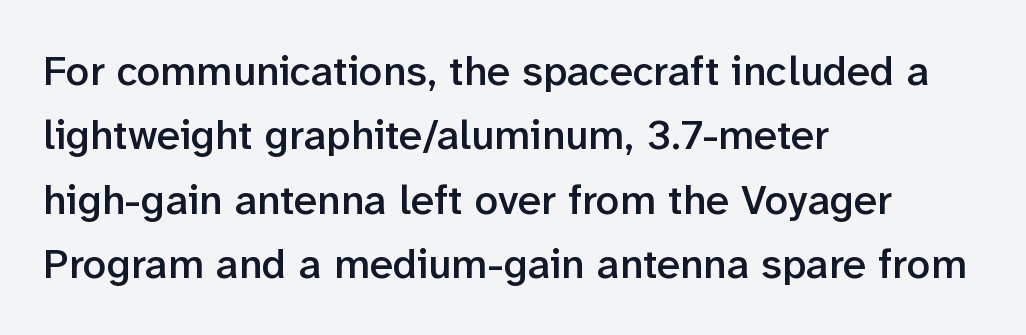
Q: Is the text bold? A: Semi-bold.
Q: Is the text italic (slanted)? A: No, it is upright.
Q: Is the typeface a serif or a sans-serif typeface? A: Sans-serif.
Q: Is the text underlined? A: No.
Q: How is the paragraph aligned? A: Left-aligned.
Q: Is the spacing between letters normal or unusually wide? A: Normal.
Q: Is the spacing between lines tight, normal or loose? A: Normal.
Q: Width (condensed, normal, or wide)? A: Normal.
Q: Stroke contrast? A: Low.
Q: x-height? A: Medium.
Q: Monospaced? A: No.
